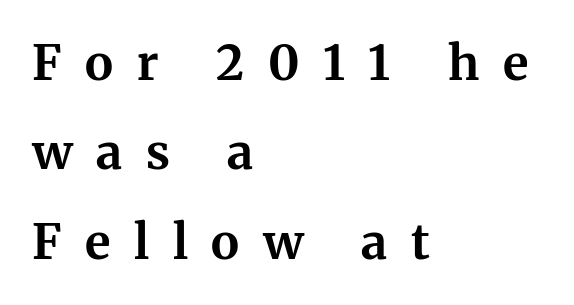
The horizontal fit of the characters is loose and conspicuously gappy. Note the varied advance widths — an 'i' is clearly narrower than an 'm'. The letters stand upright; this is a roman face. Typographic density is high because the face is bold. These lines are composed in type with serifs.
